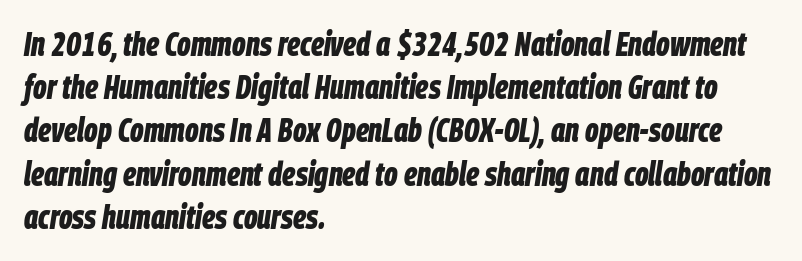
Q: Is the text bold? A: Yes.
Q: Is the text italic (slanted)? A: Yes, it leans right by about 9 degrees.
Q: Is the text underlined? A: No.
Q: How is the paragraph aligned? A: Left-aligned.
Q: Is the spacing between letters normal or unusually wide? A: Normal.
Q: Is the spacing between lines tight, normal or loose? A: Normal.
Q: Width (condensed, normal, or wide)? A: Condensed.
Q: Stroke contrast? A: Low.
Q: x-height? A: Large.
Q: Monospaced? A: No.
